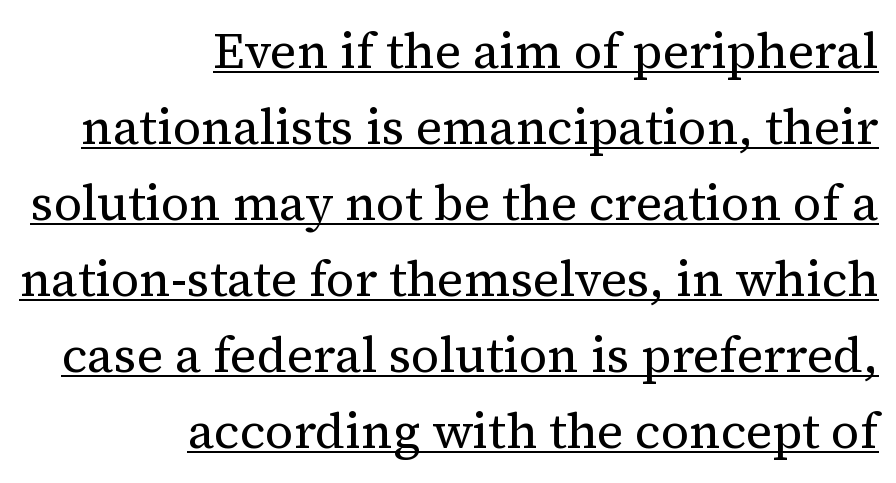
Q: Is the text bold? A: No.
Q: Is the text italic (slanted)? A: No, it is upright.
Q: Is the typeface a serif or a sans-serif typeface? A: Serif.
Q: Is the text underlined? A: Yes.
Q: How is the paragraph aligned? A: Right-aligned.
Q: Is the spacing between letters normal or unusually wide? A: Normal.
Q: Is the spacing between lines tight, normal or loose? A: Normal.
Q: Width (condensed, normal, or wide)? A: Normal.
Q: Stroke contrast? A: Medium.
Q: x-height? A: Medium.
Q: Monospaced? A: No.
